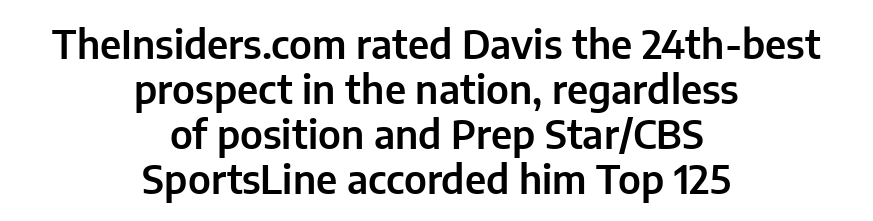
{"serif": "no", "italic": "no", "width": "normal", "stroke_contrast": "low", "x_height": "medium", "monospaced": "no", "underline": "no", "align": "center", "line_spacing": "tight", "line_spacing_ratio": 1.15, "letter_spacing": "normal", "letter_spacing_em": 0.0, "glyph_px": 39}
